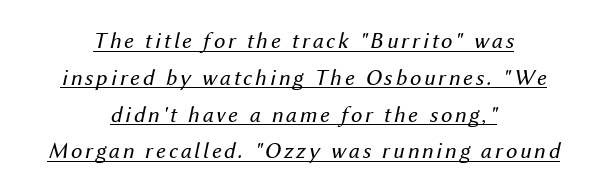
{"italic": "yes", "lean": "right", "slant_degrees": 12, "bold": "no", "underline": "yes", "align": "center", "line_spacing": "normal", "line_spacing_ratio": 1.6, "glyph_px": 23}
